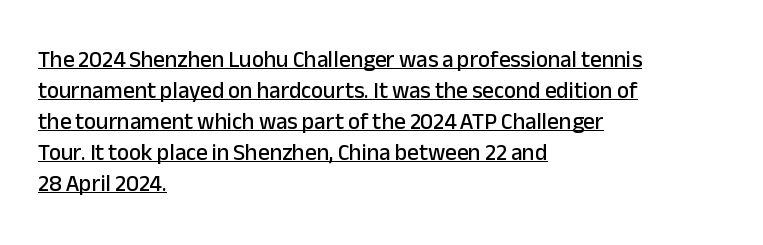
{"italic": "no", "underline": "yes", "align": "left", "line_spacing": "normal", "line_spacing_ratio": 1.35, "letter_spacing": "normal", "letter_spacing_em": 0.0, "glyph_px": 23}
